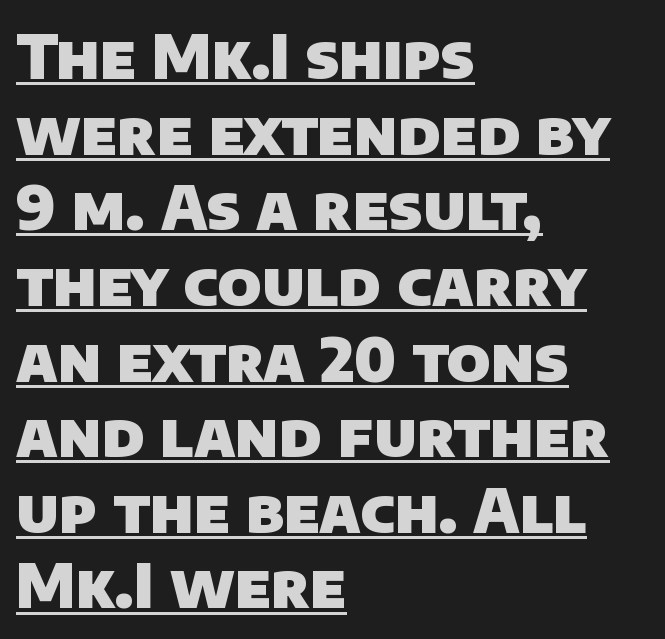
{"serif": "no", "bold": "yes", "weight": "heavy", "width": "normal", "stroke_contrast": "low", "x_height": "large", "monospaced": "no", "underline": "yes", "align": "left", "line_spacing_ratio": 1.24, "letter_spacing": "normal", "letter_spacing_em": 0.0, "glyph_px": 61}
